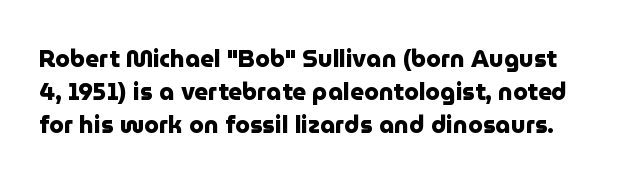
Q: Is the text bold? A: Yes.
Q: Is the text italic (slanted)? A: No, it is upright.
Q: Is the text underlined? A: No.
Q: Is the spacing between letters normal or unusually wide? A: Normal.
Q: Is the spacing between lines tight, normal or loose? A: Normal.
